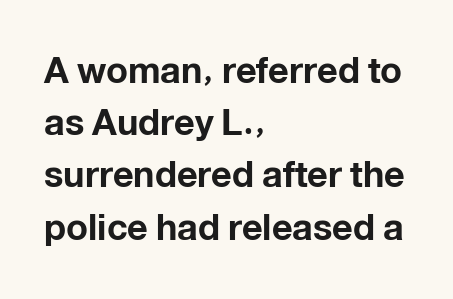
Does the weight exceed regular? Yes, all the way to bold. You could not count columns in this text — the font is proportionally spaced. A roman cut, with each character standing at attention. In terms of letterform style, serifs are entirely absent. A classic flush-left, rag-right setting is used for this passage. Underlining? Definitely not there.
